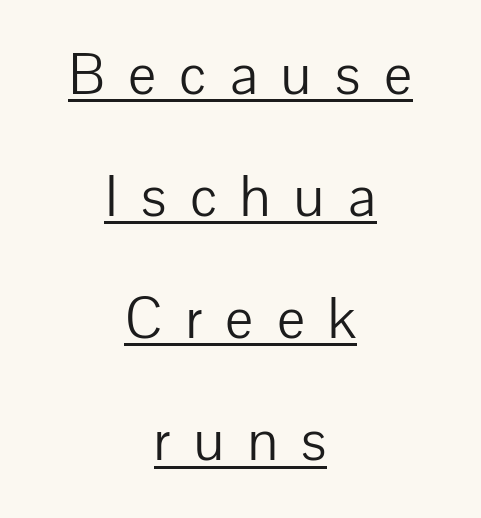
Tracking here is generous; glyphs stand well apart from one another. Note: no serifs on the glyphs. Spacing verdict: proportional, widths tailored to each character. Heaviness? Minimal to ordinary, like unemphasized prose. Nope, not italic — everything's standing straight.
